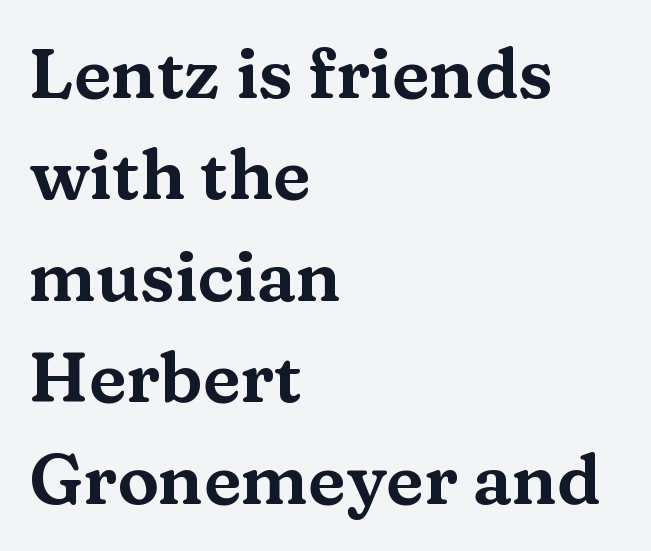
The image shows 70 px wide serif type, upright; set left-aligned, normal line spacing (1.45x), normal letter spacing, not underlined; medium stroke contrast and a medium x-height.
